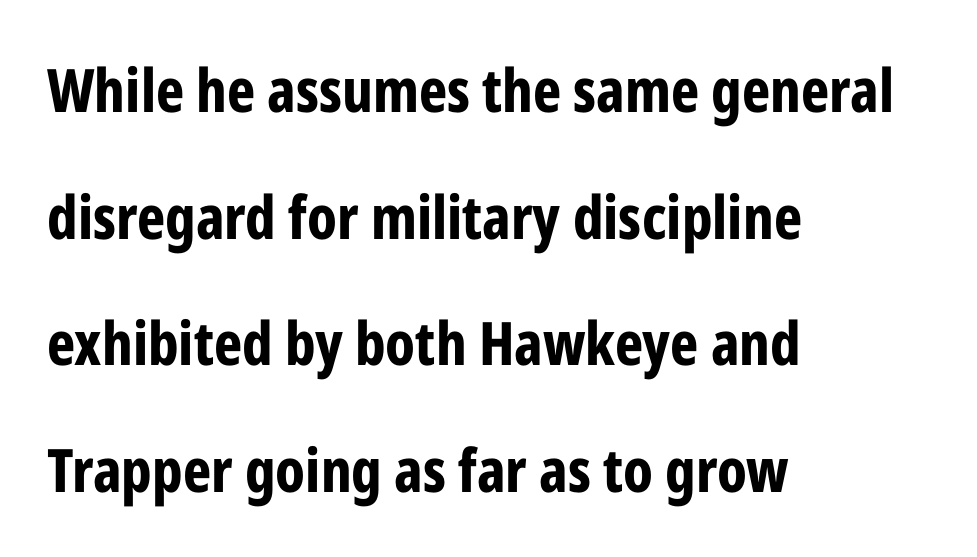
Q: Is the text bold? A: Yes.
Q: Is the text italic (slanted)? A: No, it is upright.
Q: Is the typeface a serif or a sans-serif typeface? A: Sans-serif.
Q: Is the text underlined? A: No.
Q: How is the paragraph aligned? A: Left-aligned.
Q: Is the spacing between letters normal or unusually wide? A: Normal.
Q: Is the spacing between lines tight, normal or loose? A: Loose.
Q: Width (condensed, normal, or wide)? A: Condensed.
Q: Stroke contrast? A: Low.
Q: x-height? A: Medium.
Q: Monospaced? A: No.
